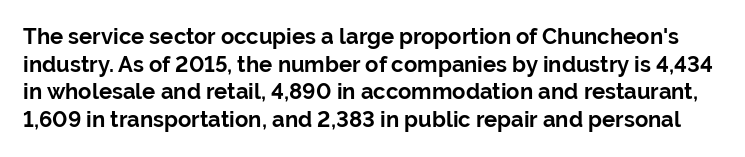
{"italic": "no", "bold": "yes", "underline": "no", "line_spacing": "normal", "line_spacing_ratio": 1.26, "letter_spacing": "normal", "letter_spacing_em": 0.0, "glyph_px": 22}
